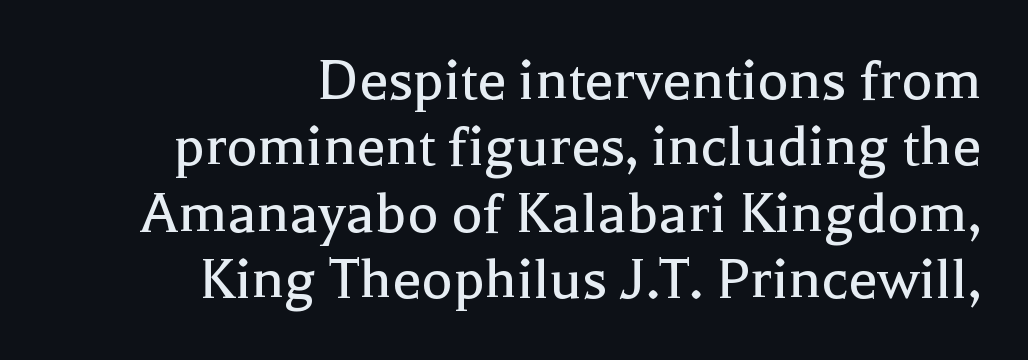
You could not count columns in this text — the font is proportionally spaced. A student would call this right alignment; a typographer would say flush right, rag left. Glance below the letters and you will spot only blank space. Cramped leading. Posture: vertical. Characters follow at the spacing the type designer built in.
